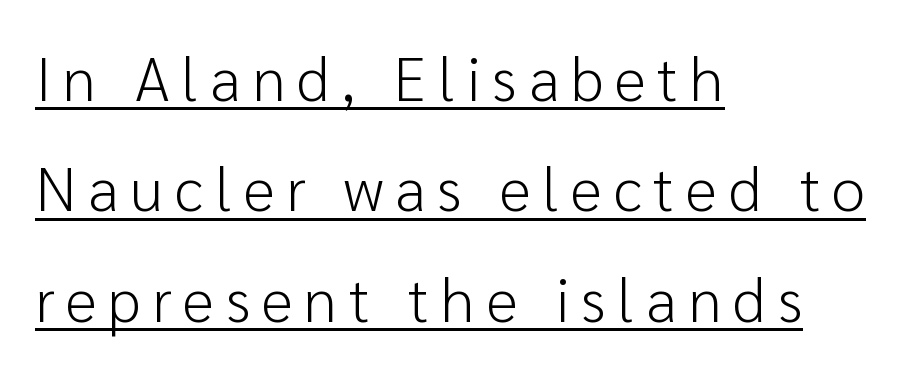
Q: Is the text bold? A: No.
Q: Is the text italic (slanted)? A: No, it is upright.
Q: Is the typeface a serif or a sans-serif typeface? A: Sans-serif.
Q: Is the text underlined? A: Yes.
Q: How is the paragraph aligned? A: Left-aligned.
Q: Width (condensed, normal, or wide)? A: Normal.
Q: Stroke contrast? A: Low.
Q: x-height? A: Medium.
Q: Monospaced? A: No.
